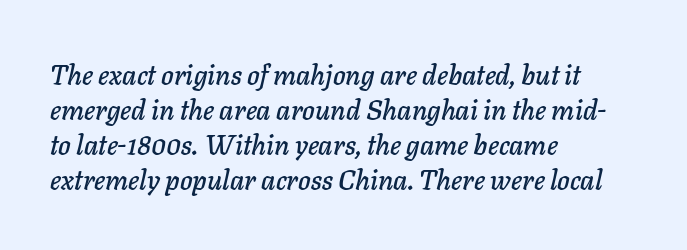
The image shows 27 px text type, italic (leaning right); set left-aligned, normal line spacing (1.3x), normal letter spacing, not underlined.
